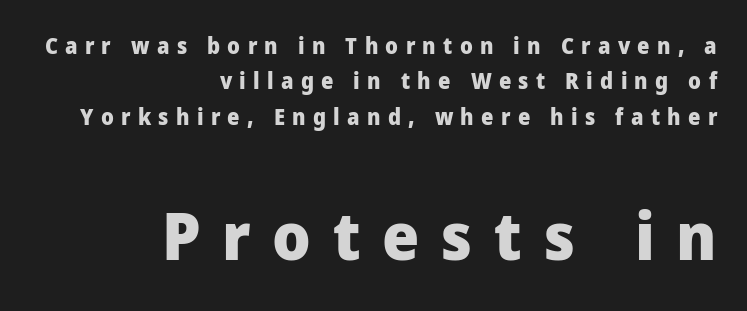
The area under the type is left untouched. Notice how the passage keeps a crisp vertical edge on the right only. The lettering stays uniformly vertical, giving the passage a roman look. A dark, heavy texture on the line: the type is bold.
